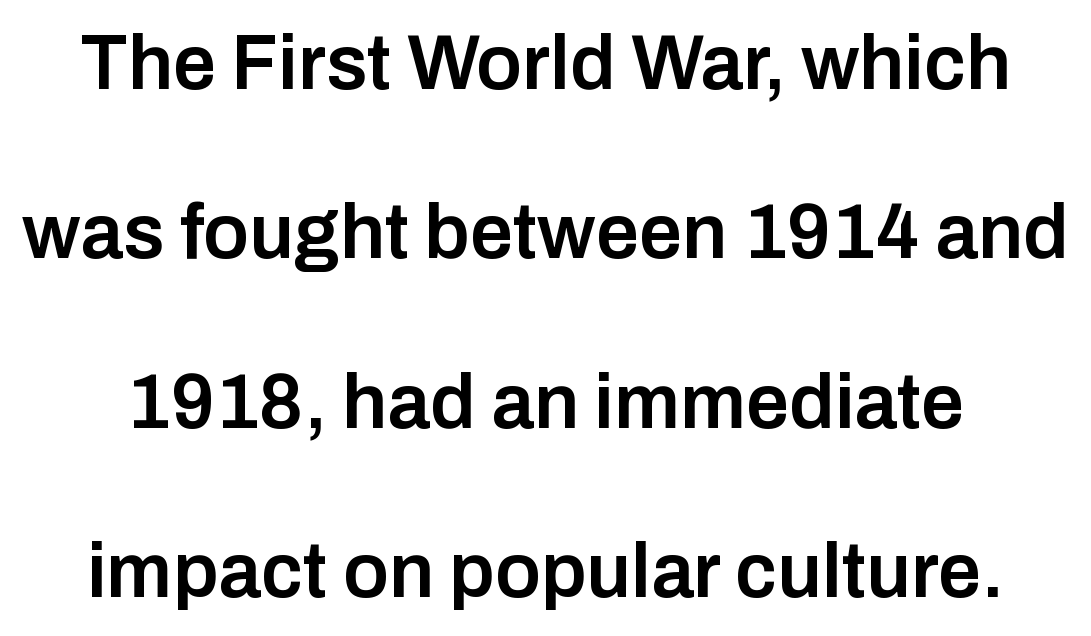
Q: Is the text bold? A: Semi-bold.
Q: Is the text italic (slanted)? A: No, it is upright.
Q: Is the typeface a serif or a sans-serif typeface? A: Sans-serif.
Q: Is the text underlined? A: No.
Q: Is the spacing between letters normal or unusually wide? A: Normal.
Q: Is the spacing between lines tight, normal or loose? A: Loose.
Q: Width (condensed, normal, or wide)? A: Normal.
Q: Stroke contrast? A: Low.
Q: x-height? A: Medium.
Q: Monospaced? A: No.
